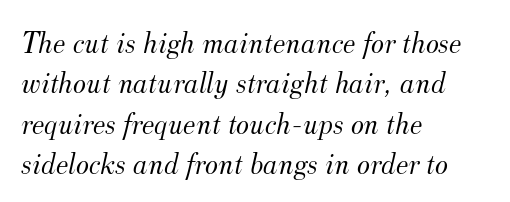
The image shows 31 px light serif type, italic (leaning right); set left-aligned, normal line spacing (1.3x), normal letter spacing, not underlined; medium stroke contrast and a small x-height.
